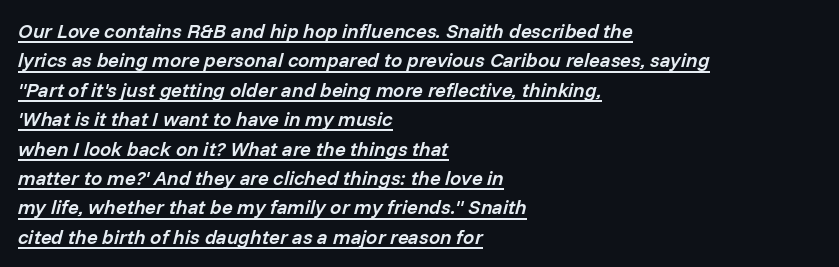
The image shows 20 px text type, italic (leaning right); set left-aligned, normal line spacing (1.47x), normal letter spacing, underlined.
